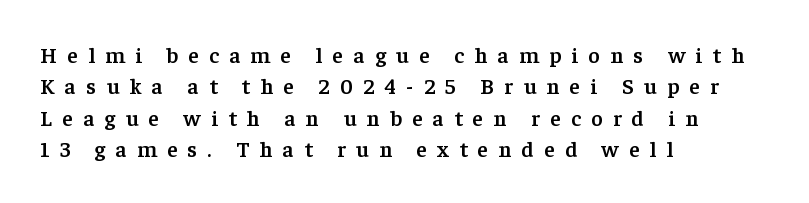
The passage is arranged the way most books set body copy — flush left. Leading matches the norm, producing a regular column. A roman cut, with each character standing at attention. Check the space under the baseline: it is left empty.
